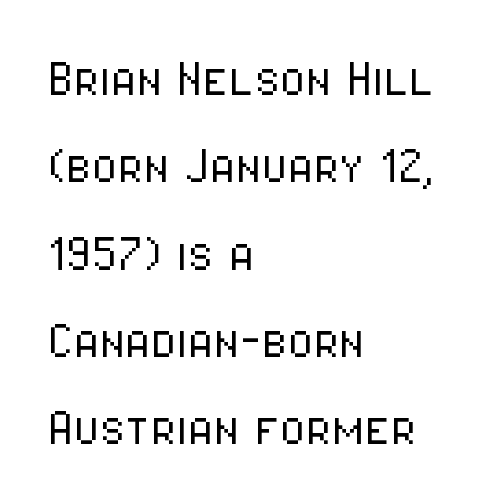
The image shows 59 px light, condensed sans-serif type, upright; set left-aligned, normal line spacing (1.48x), normal letter spacing, not underlined; low stroke contrast and a medium x-height.
